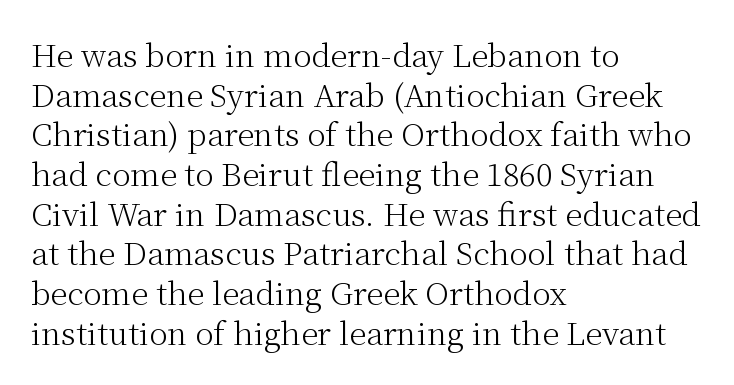
The image shows 31 px light serif type, upright; set left-aligned, normal line spacing (1.28x), normal letter spacing, not underlined; medium stroke contrast and a medium x-height.
